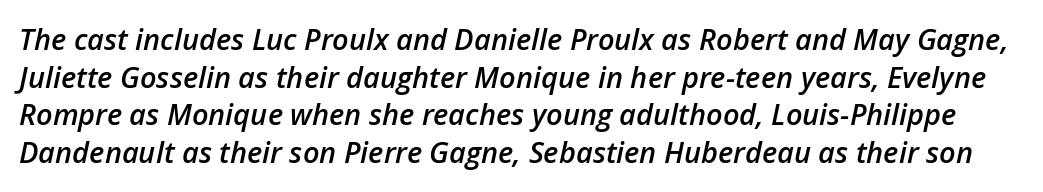
The image shows 29 px semibold type, italic (leaning right); set normal line spacing (1.3x), normal letter spacing, not underlined; low stroke contrast and a medium x-height.
